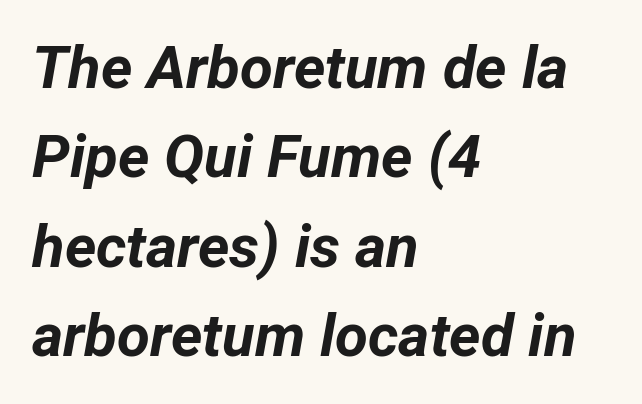
Q: Is the text bold? A: Yes.
Q: Is the text italic (slanted)? A: Yes, it leans right by about 12 degrees.
Q: Is the text underlined? A: No.
Q: How is the paragraph aligned? A: Left-aligned.
Q: Is the spacing between letters normal or unusually wide? A: Normal.
Q: Is the spacing between lines tight, normal or loose? A: Normal.
Q: Width (condensed, normal, or wide)? A: Normal.
Q: Stroke contrast? A: Low.
Q: x-height? A: Medium.
Q: Monospaced? A: No.
